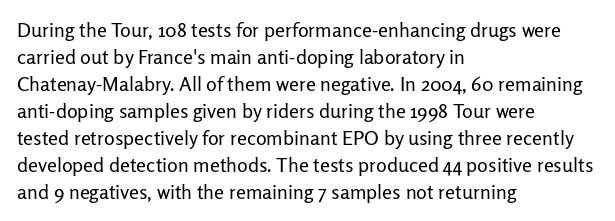
The image shows 20 px text type, upright; set left-aligned, normal line spacing (1.35x), normal letter spacing, not underlined.
